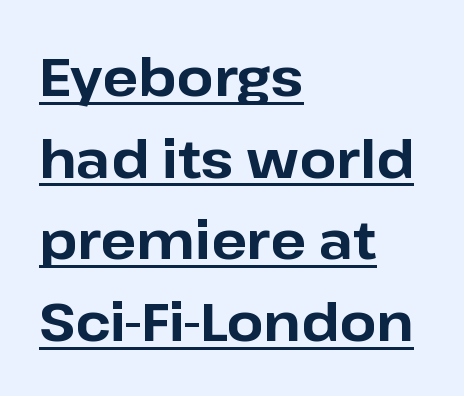
The paragraph shown leans on its left margin. Students, observe: this is what conventionally led text looks like. Does a line run under the words? Yes, clearly. Classification — sans serif. Is there any slant? The stems are plumb. The characters look thick and weighty, a clear bold.
